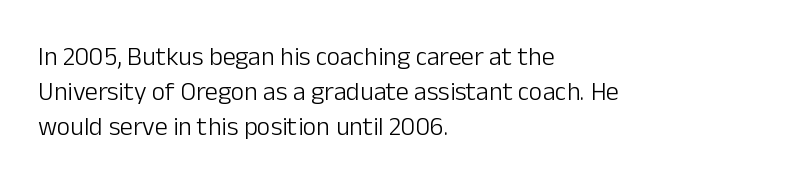
Q: Is the text bold? A: No.
Q: Is the text italic (slanted)? A: No, it is upright.
Q: Is the text underlined? A: No.
Q: How is the paragraph aligned? A: Left-aligned.
Q: Is the spacing between letters normal or unusually wide? A: Normal.
Q: Is the spacing between lines tight, normal or loose? A: Normal.
